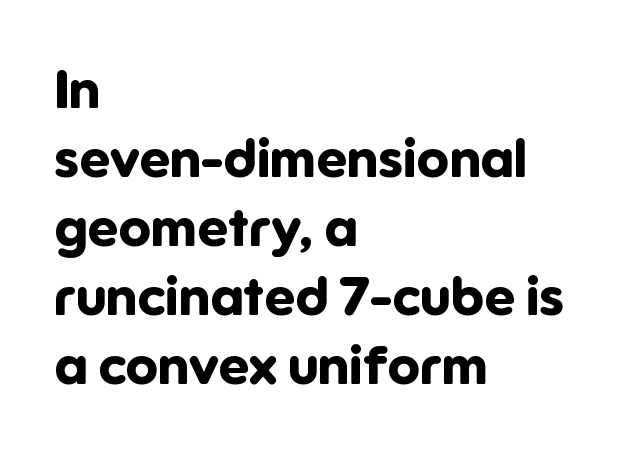
This is sans-serif lettering, the kind often seen on screens and signage. The font is running at its bold setting. The font's upright variant was chosen for this text. Varying glyph widths throughout — classic text-font behaviour.
